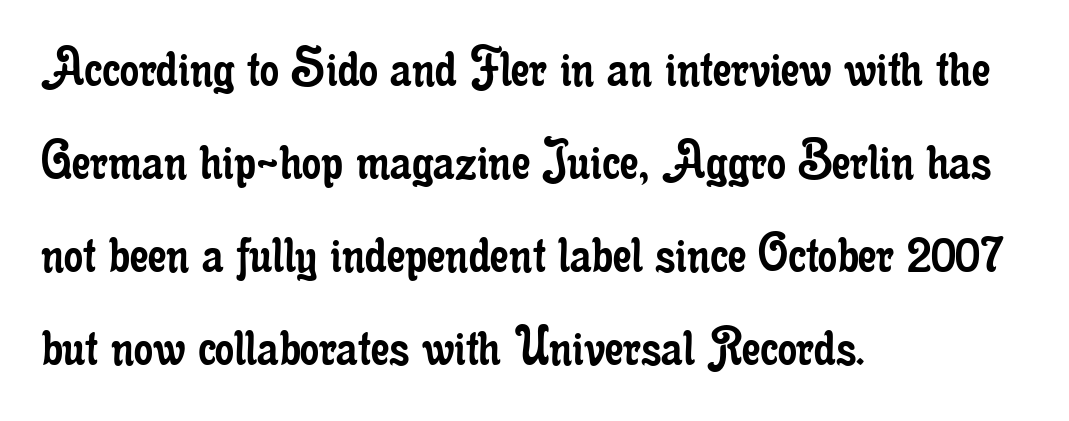
Here the glyphs are tracked normally, forming tight word shapes. You could not count columns in this text — the font is proportionally spaced. Just letters on the line, the space beneath them empty. Do the letters lean? They stand straight. Little horizontal feet cap the strokes, marking this as serif type. Vertical spacing — default.
